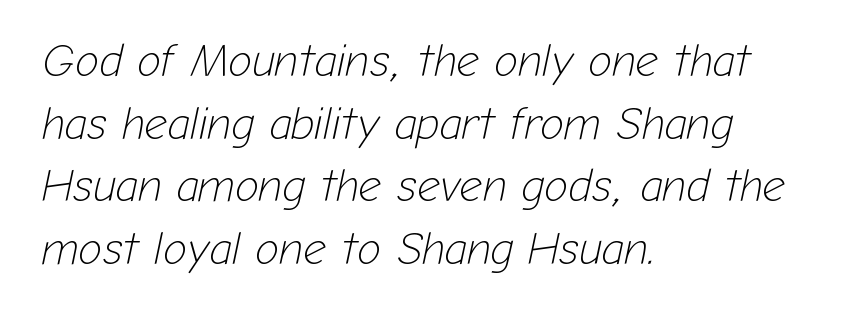
{"italic": "yes", "lean": "right", "slant_degrees": 12, "bold": "no", "weight": "light", "width": "normal", "stroke_contrast": "low", "x_height": "medium", "monospaced": "no", "underline": "no", "align": "left", "line_spacing": "normal", "line_spacing_ratio": 1.39, "letter_spacing": "normal", "letter_spacing_em": 0.0, "glyph_px": 45}
